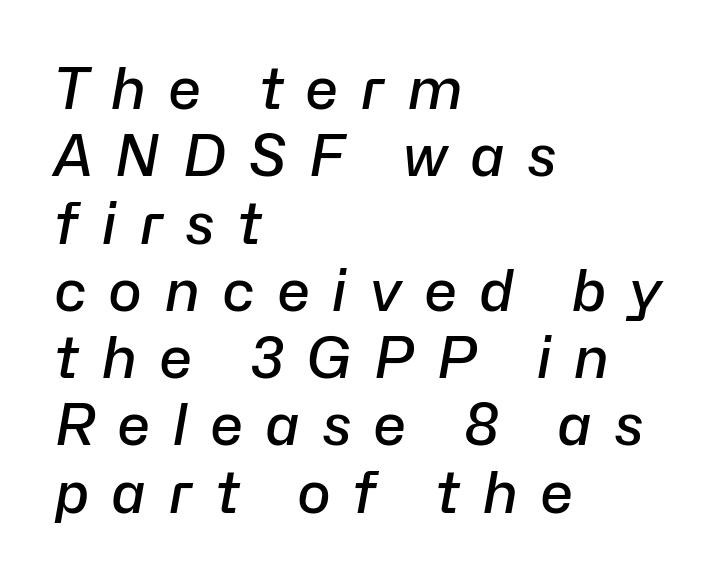
The image shows 57 px semibold type, italic (leaning right); set left-aligned, line spacing 1.18x, unusually wide letter spacing (+0.38 em), not underlined; low stroke contrast and a medium x-height.
